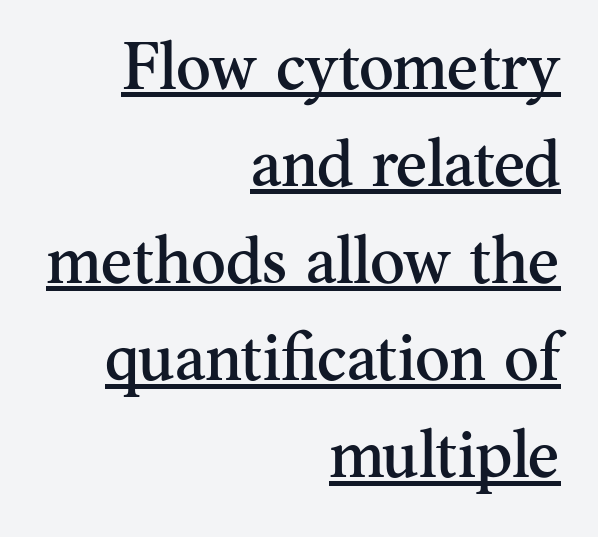
{"serif": "yes", "italic": "no", "width": "normal", "stroke_contrast": "medium", "x_height": "small", "monospaced": "no", "underline": "yes", "align": "right", "line_spacing": "normal", "line_spacing_ratio": 1.47, "letter_spacing": "normal", "letter_spacing_em": 0.0, "glyph_px": 66}
